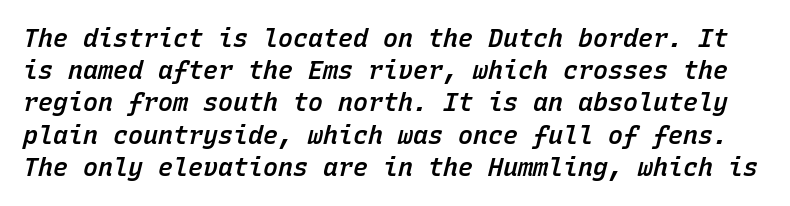
{"italic": "yes", "lean": "right", "slant_degrees": 15, "bold": "semi", "underline": "no", "line_spacing": "normal", "line_spacing_ratio": 1.29, "letter_spacing": "normal", "letter_spacing_em": 0.0, "glyph_px": 25}
